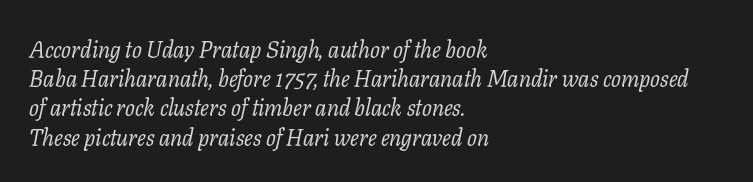
You can tell it's italic because the verticals aren't actually vertical. Glyph-to-glyph distance matches everyday printed text. The paragraph has a hard left edge and a soft right edge. The passage shown stacks its lines at a standard gap. Stems here are at most as thick as an everyday book face. A clean baseline with only descenders dipping below it.
